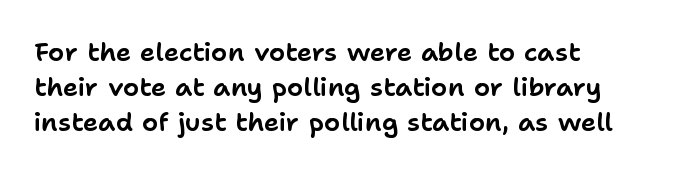
The image shows 26 px text type, upright; set left-aligned, normal line spacing (1.34x), normal letter spacing, not underlined.
